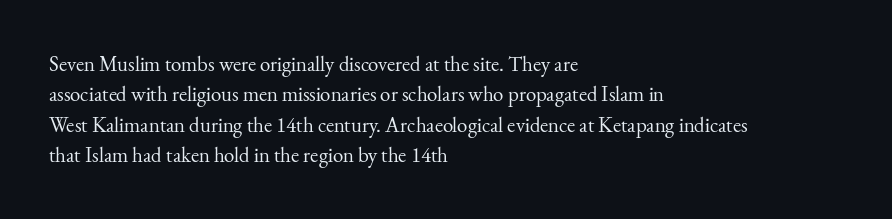
Letter spacing: default. Ink coverage per letter is moderate at most. The rag falls on the right side of this text block. Descenders are the only things crossing below the line. This block has exactly the height ordinary leading produces. This is the regular roman posture of the typeface.
